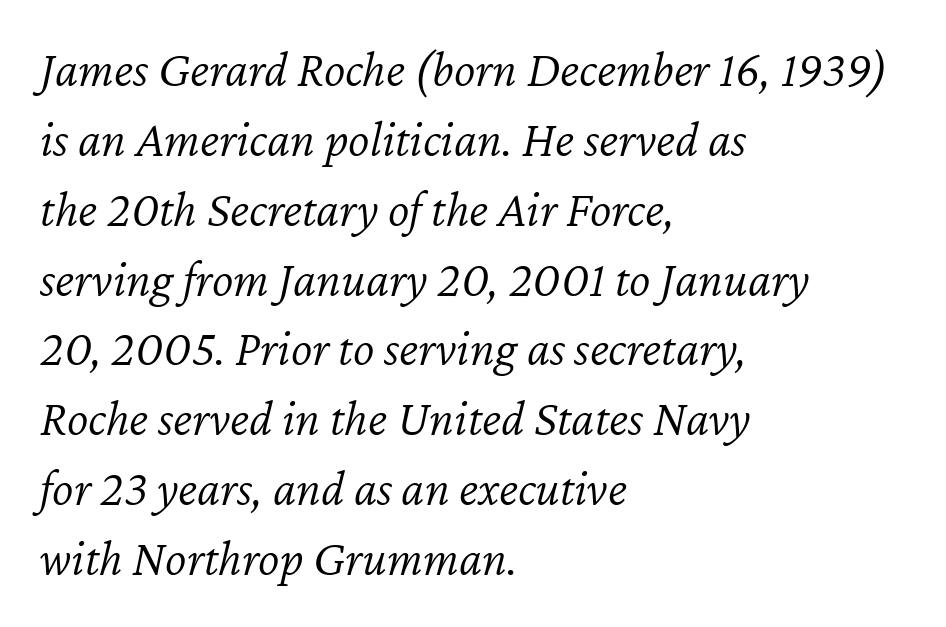
Q: Is the text bold? A: No.
Q: Is the text italic (slanted)? A: Yes, it leans right by about 12 degrees.
Q: Is the text underlined? A: No.
Q: How is the paragraph aligned? A: Left-aligned.
Q: Is the spacing between letters normal or unusually wide? A: Normal.
Q: Is the spacing between lines tight, normal or loose? A: Normal.
Q: Width (condensed, normal, or wide)? A: Normal.
Q: Stroke contrast? A: Low.
Q: x-height? A: Medium.
Q: Monospaced? A: No.
